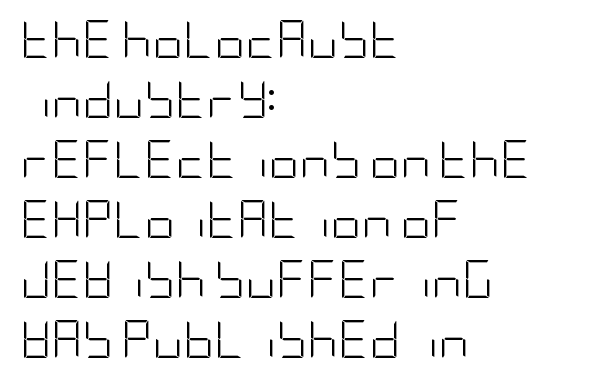
{"serif": "no", "italic": "no", "bold": "no", "weight": "light", "width": "condensed", "stroke_contrast": "low", "x_height": "large", "underline": "no", "align": "left", "line_spacing": "normal", "line_spacing_ratio": 1.58, "letter_spacing": "normal", "letter_spacing_em": 0.0, "glyph_px": 38}
